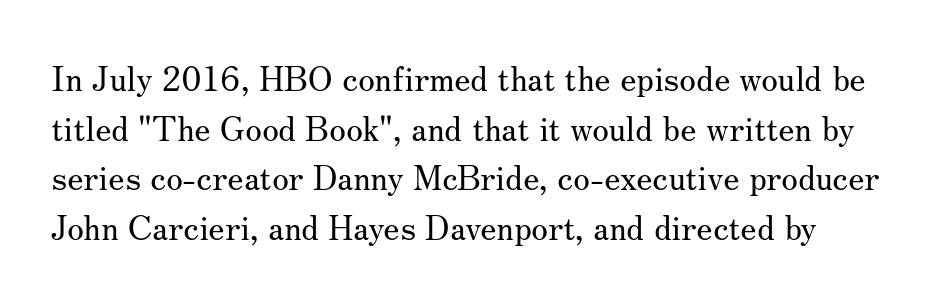
Q: Is the text bold? A: No.
Q: Is the text italic (slanted)? A: No, it is upright.
Q: Is the typeface a serif or a sans-serif typeface? A: Serif.
Q: Is the text underlined? A: No.
Q: Is the spacing between letters normal or unusually wide? A: Normal.
Q: Is the spacing between lines tight, normal or loose? A: Normal.
Q: Width (condensed, normal, or wide)? A: Normal.
Q: Stroke contrast? A: Medium.
Q: x-height? A: Small.
Q: Monospaced? A: No.
